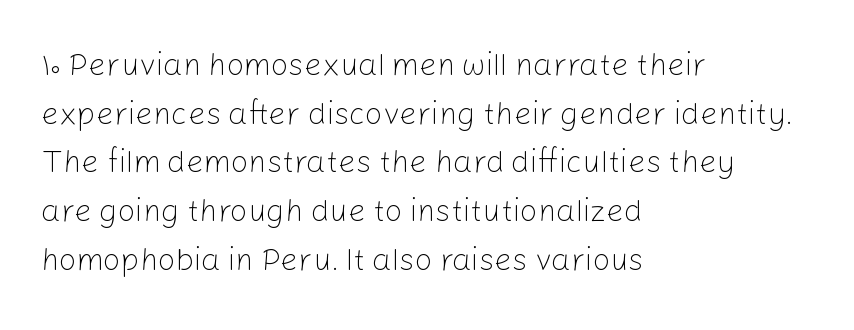
{"serif": "no", "italic": "no", "bold": "no", "weight": "light", "width": "normal", "stroke_contrast": "low", "x_height": "medium", "monospaced": "no", "underline": "no", "align": "left", "line_spacing": "normal", "line_spacing_ratio": 1.57, "letter_spacing": "normal", "letter_spacing_em": 0.0, "glyph_px": 31}
